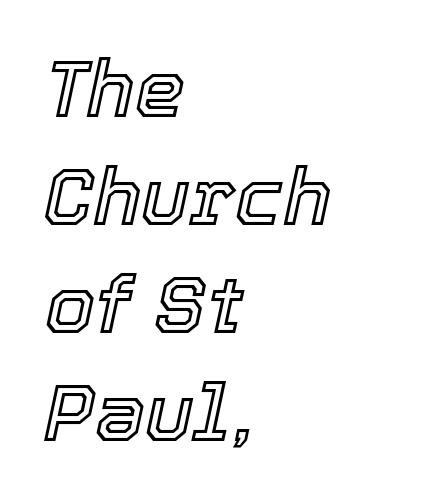
A normal amount of white space separates one row of letters from the next. This sample has the flowing, uneven cadence of proportional lettering. You can tell it's italic because the verticals aren't actually vertical. The tracking reads as untouched default to a designer's eye. Horizontal alignment here is leftward, the default for most running prose. Type without underlining.
